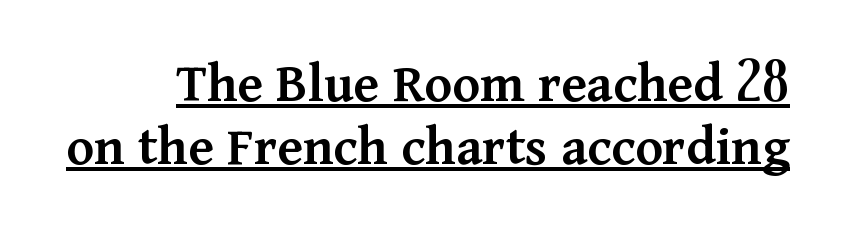
Q: Is the text bold? A: Semi-bold.
Q: Is the text italic (slanted)? A: No, it is upright.
Q: Is the typeface a serif or a sans-serif typeface? A: Serif.
Q: Is the text underlined? A: Yes.
Q: Is the spacing between letters normal or unusually wide? A: Normal.
Q: Is the spacing between lines tight, normal or loose? A: Tight.
Q: Width (condensed, normal, or wide)? A: Normal.
Q: Stroke contrast? A: Medium.
Q: x-height? A: Medium.
Q: Monospaced? A: No.
